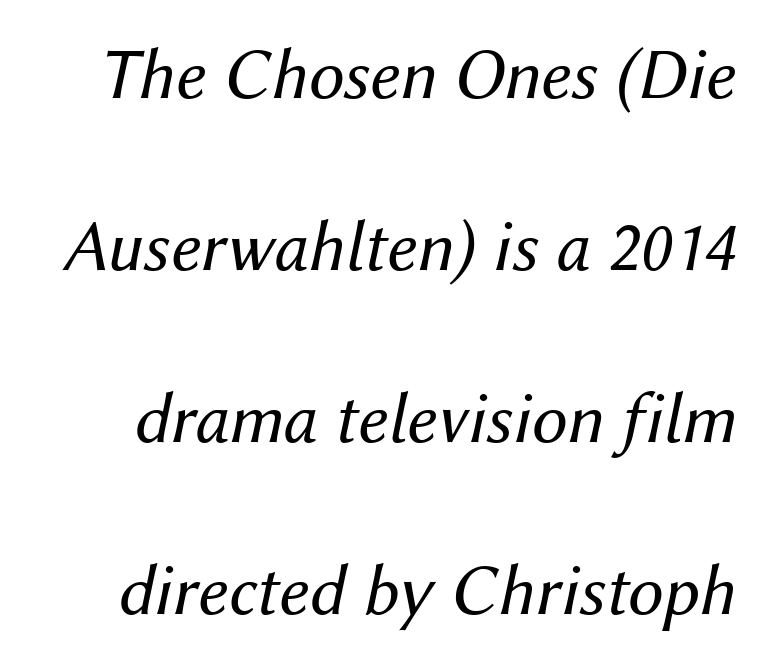
The image shows 72 px regular-weight type, italic (leaning right); set loose line spacing (2.39x), normal letter spacing, not underlined; medium stroke contrast and a medium x-height.
